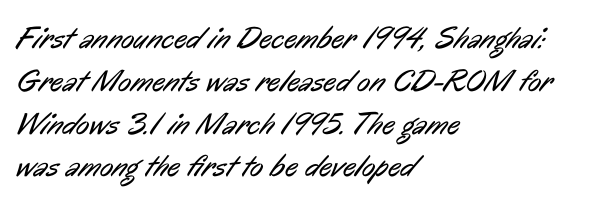
The image shows 31 px regular-weight, condensed sans-serif type; set left-aligned, normal line spacing (1.38x), normal letter spacing, not underlined; low stroke contrast and a medium x-height.
